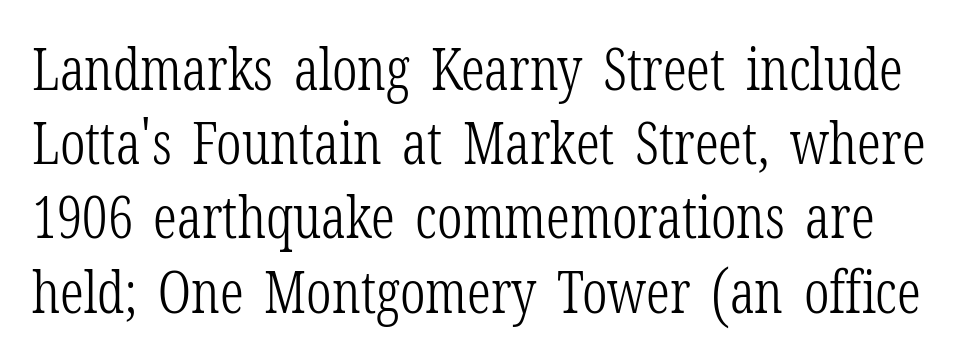
The line-height multiplier appears to be the usual default. Type style note: has serifs. Descender tails drop into unmarked territory. Note the varied advance widths — an 'i' is clearly narrower than an 'm'. These lines keep a tight, regular rhythm from letter to letter. The lettering holds an erect, upright posture throughout.
